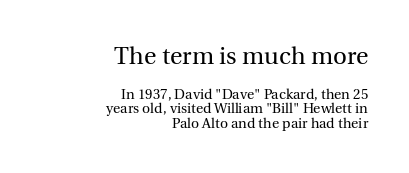
{"italic": "no", "bold": "no", "underline": "no", "align": "right", "line_spacing": "tight", "line_spacing_ratio": 1.03, "letter_spacing": "normal", "letter_spacing_em": 0.0, "larger_block": "first", "size_ratio": 1.71, "glyph_px": 24}
